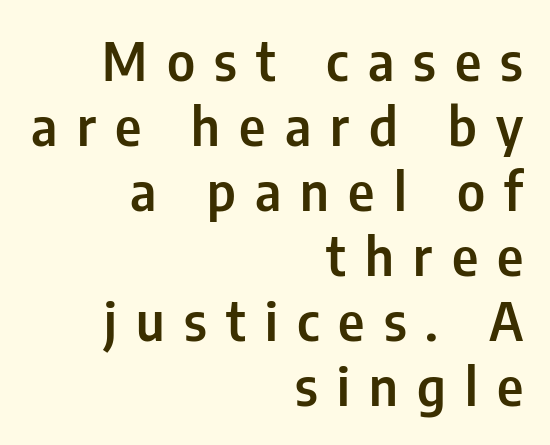
The image shows 52 px condensed sans-serif type, upright; set right-aligned, normal line spacing (1.25x), unusually wide letter spacing (+0.37 em), not underlined; low stroke contrast and a medium x-height.
